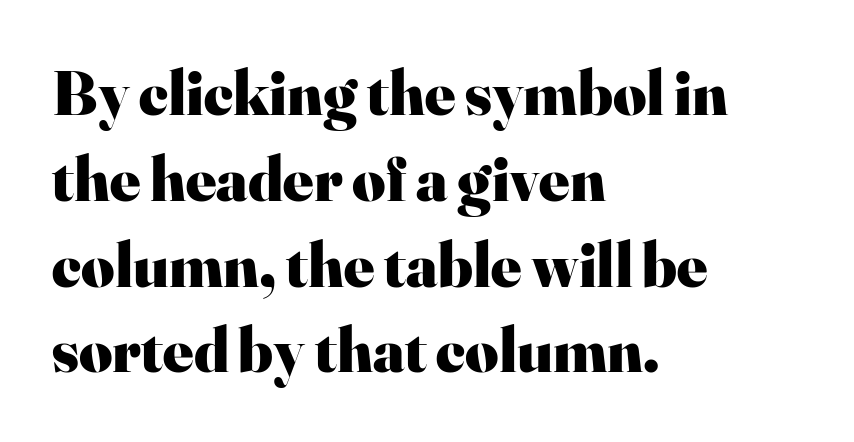
Q: Is the text bold? A: Yes.
Q: Is the text italic (slanted)? A: No, it is upright.
Q: Is the typeface a serif or a sans-serif typeface? A: Serif.
Q: Is the text underlined? A: No.
Q: How is the paragraph aligned? A: Left-aligned.
Q: Is the spacing between letters normal or unusually wide? A: Normal.
Q: Is the spacing between lines tight, normal or loose? A: Normal.
Q: Width (condensed, normal, or wide)? A: Normal.
Q: Stroke contrast? A: High.
Q: x-height? A: Small.
Q: Monospaced? A: No.
